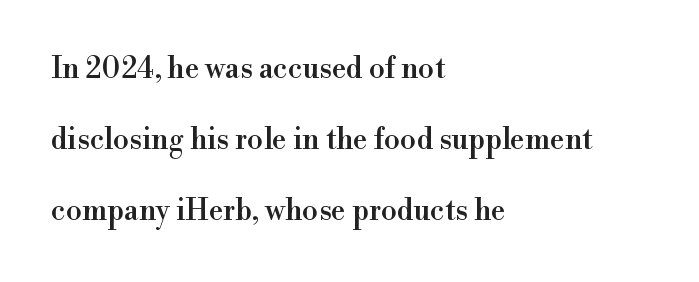
The letters advance in unequal steps, a hallmark of proportional type. The rendering uses a large line-height, opening up the rows. Rule under the text: the space is simply empty. Students, note that the glyphs here touch the page at normal intervals.
